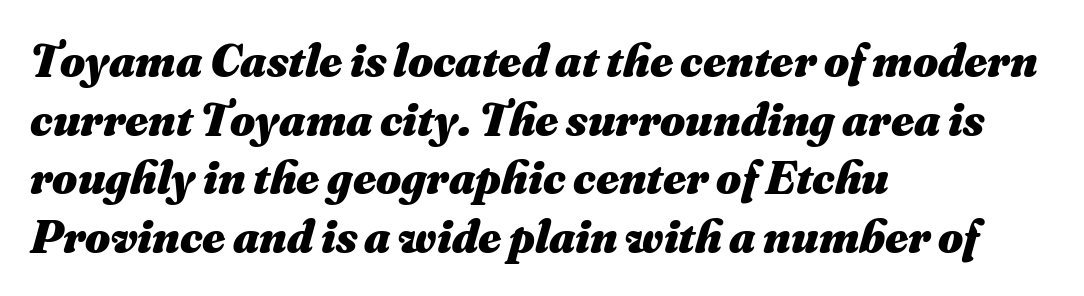
On the weight axis this lands at bold, roughly 700. The letters advance in unequal steps, a hallmark of proportional type. The letters are slanted; this is an italic face. The paragraph has a hard left edge and a soft right edge. Underlining? Definitely not there. Look at the tracking — it's just the regular setting, nothing added.
